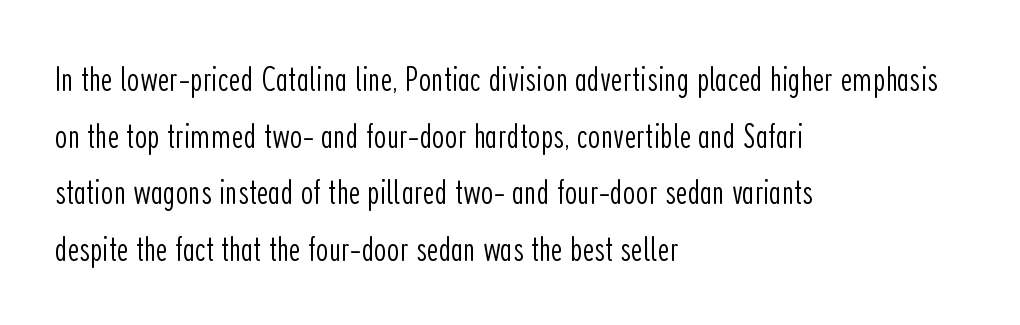
{"serif": "no", "italic": "no", "bold": "no", "weight": "light", "width": "condensed", "stroke_contrast": "low", "x_height": "medium", "monospaced": "no", "underline": "no", "align": "left", "line_spacing": "normal", "line_spacing_ratio": 1.57, "letter_spacing": "normal", "letter_spacing_em": 0.0, "glyph_px": 36}
